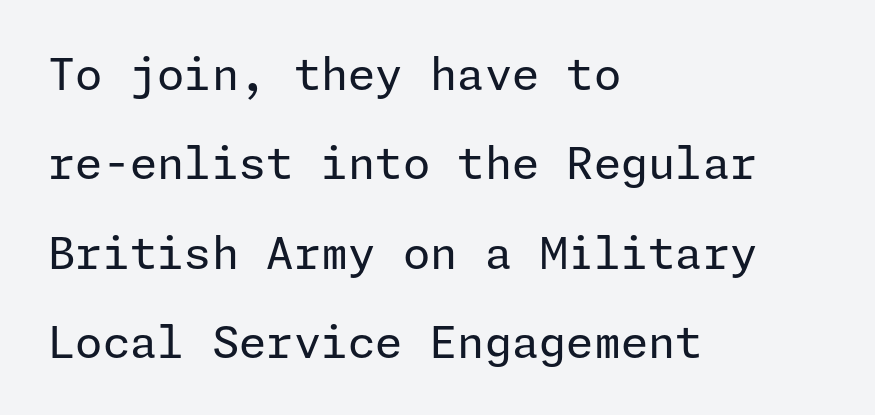
The image shows 44 px regular-weight sans-serif type, upright; set left-aligned, loose line spacing (2.03x), normal letter spacing, not underlined; low stroke contrast and a medium x-height.
